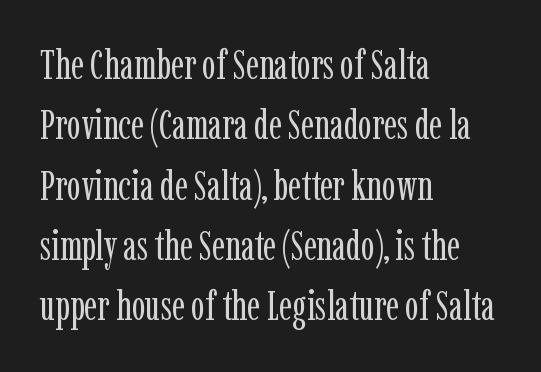
Q: Is the text bold? A: No.
Q: Is the text italic (slanted)? A: No, it is upright.
Q: Is the typeface a serif or a sans-serif typeface? A: Serif.
Q: Is the text underlined? A: No.
Q: How is the paragraph aligned? A: Left-aligned.
Q: Is the spacing between letters normal or unusually wide? A: Normal.
Q: Is the spacing between lines tight, normal or loose? A: Normal.
Q: Width (condensed, normal, or wide)? A: Condensed.
Q: Stroke contrast? A: Low.
Q: x-height? A: Medium.
Q: Monospaced? A: No.
